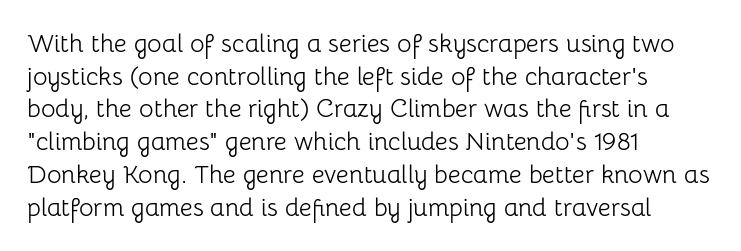
Q: Is the text bold? A: No.
Q: Is the text italic (slanted)? A: No, it is upright.
Q: Is the text underlined? A: No.
Q: How is the paragraph aligned? A: Left-aligned.
Q: Is the spacing between letters normal or unusually wide? A: Normal.
Q: Is the spacing between lines tight, normal or loose? A: Normal.
